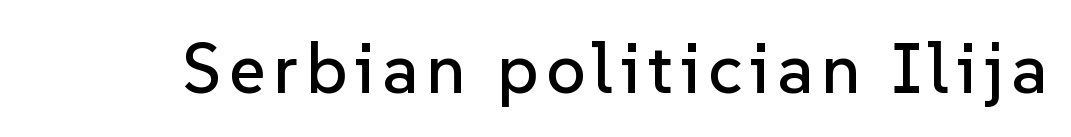
Q: Is the text italic (slanted)? A: No, it is upright.
Q: Is the typeface a serif or a sans-serif typeface? A: Sans-serif.
Q: Is the text underlined? A: No.
Q: Width (condensed, normal, or wide)? A: Normal.
Q: Stroke contrast? A: Low.
Q: x-height? A: Medium.
Q: Monospaced? A: No.
